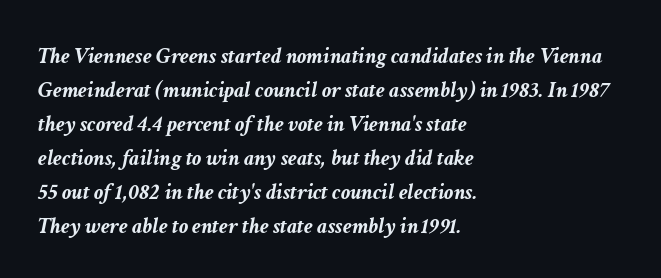
The image shows 23 px bold type, italic (leaning right); set left-aligned, normal line spacing (1.48x), normal letter spacing, not underlined.
